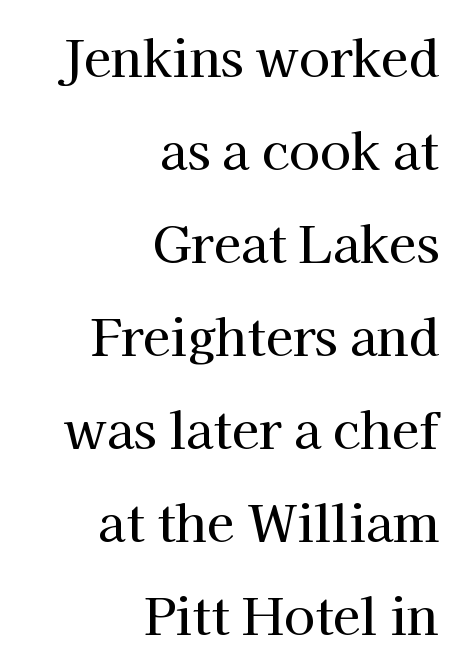
Q: Is the text italic (slanted)? A: No, it is upright.
Q: Is the typeface a serif or a sans-serif typeface? A: Serif.
Q: Is the text underlined? A: No.
Q: How is the paragraph aligned? A: Right-aligned.
Q: Is the spacing between letters normal or unusually wide? A: Normal.
Q: Width (condensed, normal, or wide)? A: Normal.
Q: Stroke contrast? A: High.
Q: x-height? A: Medium.
Q: Monospaced? A: No.
